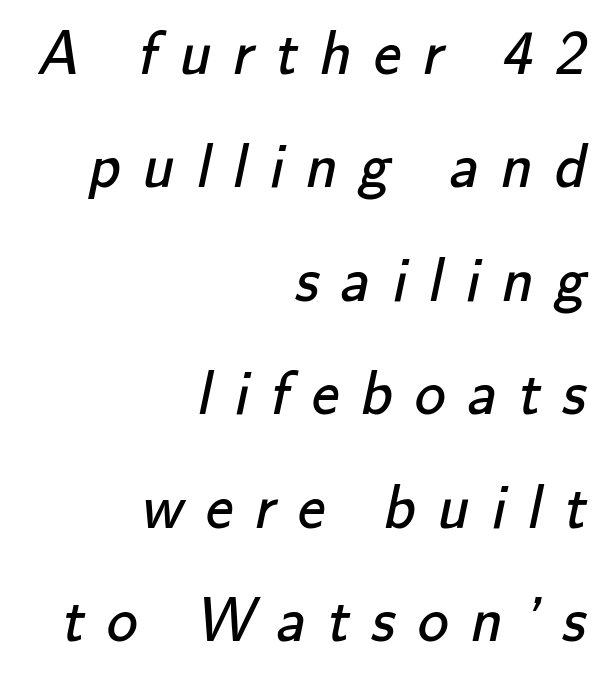
Descenders hang freely into open space. Note the varied advance widths — an 'i' is clearly narrower than an 'm'. Caption: face not bold, strokes unweighted. Here the glyphs are tracked loosely, breaking word shapes into spaced letters. Right-aligned paragraph, ragged on the left.
